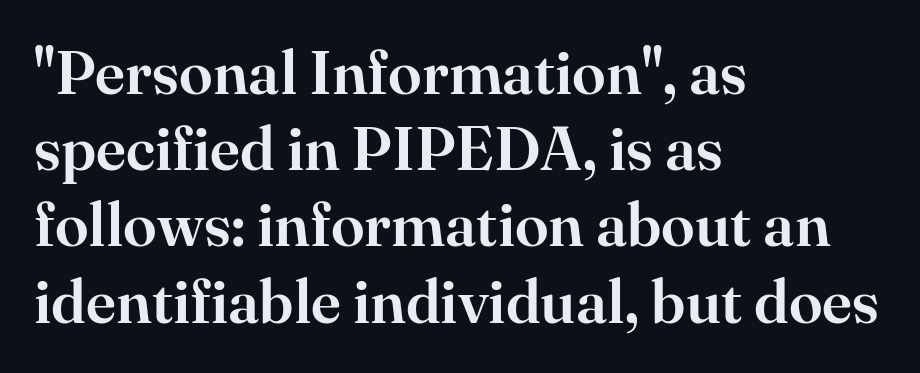
The axis of the letterforms is exactly vertical. No word sits above an underline. Spacing verdict: proportional, widths tailored to each character. If you measured baseline to baseline, you'd find a middling distance.
